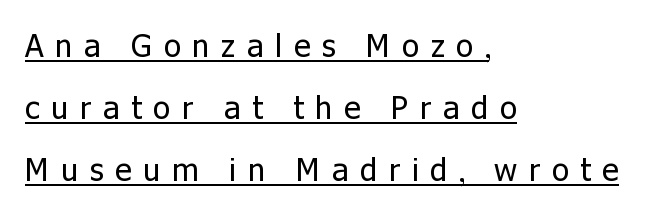
Q: Is the text bold? A: No.
Q: Is the text italic (slanted)? A: No, it is upright.
Q: Is the typeface a serif or a sans-serif typeface? A: Sans-serif.
Q: Is the text underlined? A: Yes.
Q: How is the paragraph aligned? A: Left-aligned.
Q: Is the spacing between letters normal or unusually wide? A: Unusually wide.
Q: Is the spacing between lines tight, normal or loose? A: Loose.
Q: Width (condensed, normal, or wide)? A: Normal.
Q: Stroke contrast? A: Low.
Q: x-height? A: Medium.
Q: Monospaced? A: No.
